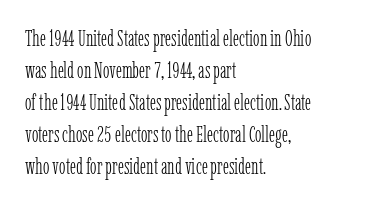
The image shows 22 px text type, upright; set left-aligned, normal line spacing (1.46x), normal letter spacing, not underlined.
